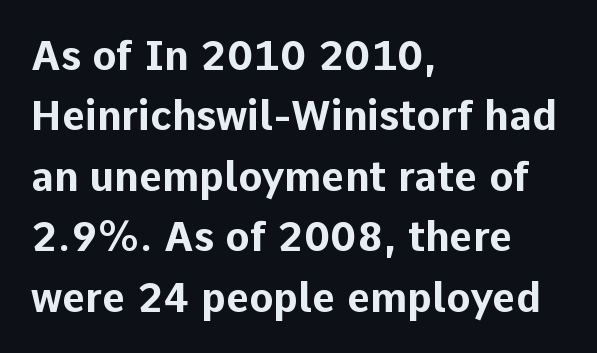
The rendering keeps characters at their native spacing. Thick stems and heavy bowls — unmistakably bold. The rag falls on the right side of this text block. Character widths vary here, with narrow letters taking less room than wide ones.
